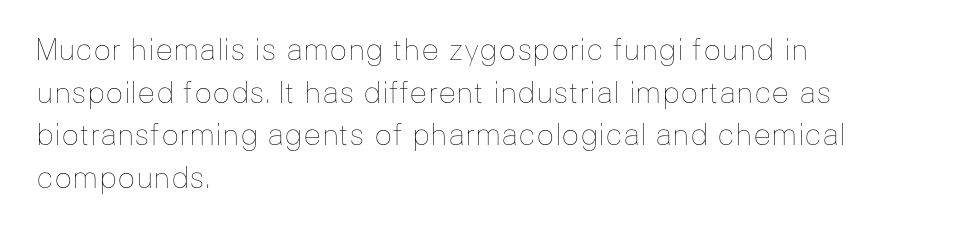
The image shows 30 px thin type, upright; set left-aligned, normal line spacing (1.42x), normal letter spacing, not underlined; low stroke contrast and a medium x-height.
